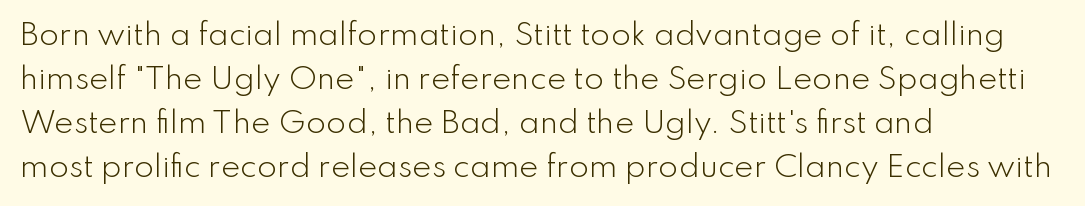
Is there any slant? The stems are plumb. The letterforms sit at book weight or below. The vertical gap from one line to the next is medium. Serif or sans? Sans — the stroke terminals are bare.
